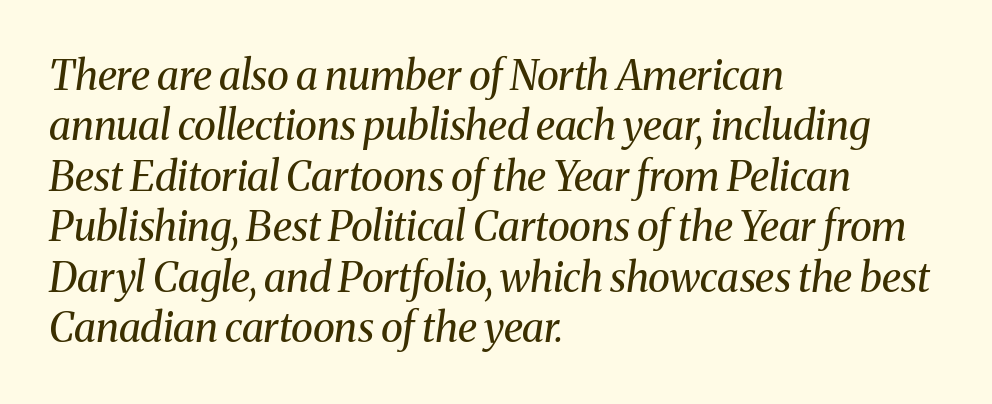
{"serif": "yes", "italic": "yes", "lean": "right", "slant_degrees": 8, "bold": "no", "weight": "regular", "width": "normal", "stroke_contrast": "medium", "x_height": "medium", "monospaced": "no", "underline": "no", "align": "left", "line_spacing_ratio": 1.23, "letter_spacing": "normal", "letter_spacing_em": 0.0, "glyph_px": 41}
